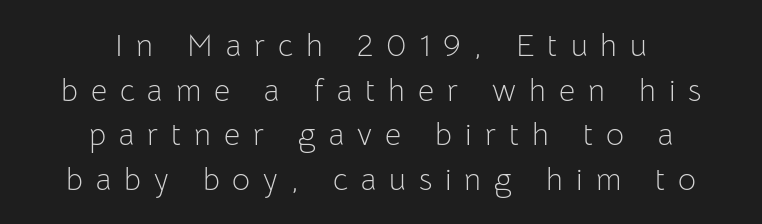
The glyphs are unaccompanied by any horizontal stroke below them. A typesetter would label this face a sans. The passage shown has open, widely tracked lettering throughout. Students, observe: this is what conventionally led text looks like. The compositor balanced each line on the midline. No letter is thick-stroked: the sample isn't bold.
